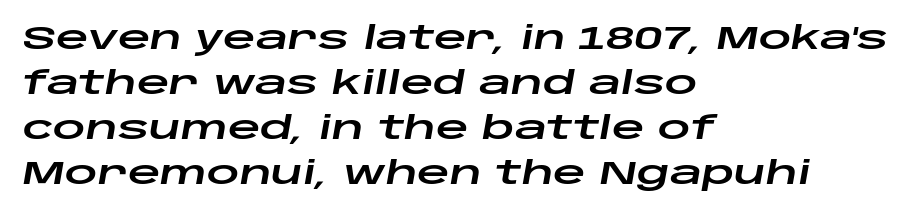
Q: Is the text italic (slanted)? A: Yes, it leans right by about 10 degrees.
Q: Is the text underlined? A: No.
Q: How is the paragraph aligned? A: Left-aligned.
Q: Is the spacing between letters normal or unusually wide? A: Normal.
Q: Is the spacing between lines tight, normal or loose? A: Normal.
Q: Width (condensed, normal, or wide)? A: Wide.
Q: Stroke contrast? A: Low.
Q: x-height? A: Large.
Q: Monospaced? A: No.
